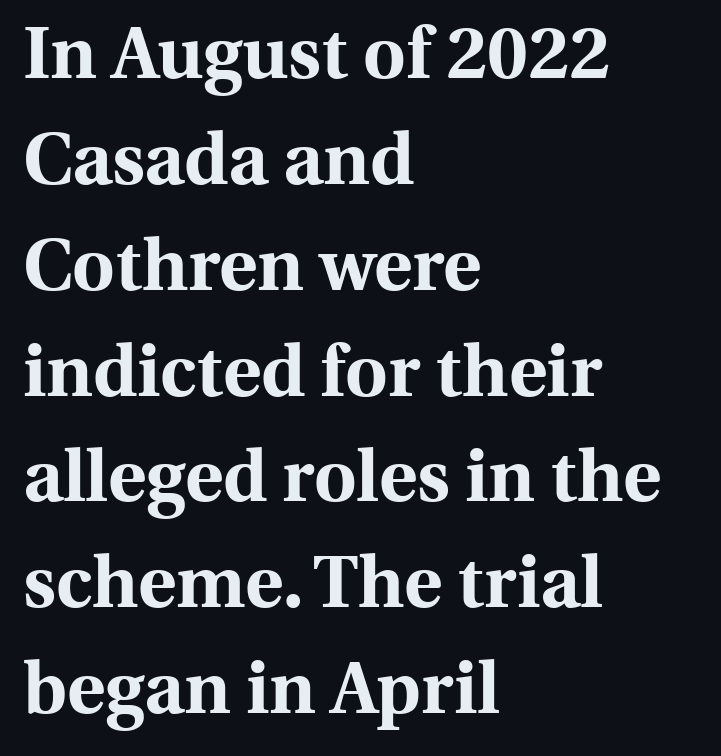
No extra tracking has been applied to these lines. Strokes here are thick enough to call this a true bold. Compared with a centered layout, this one pins lines to the left instead. The letters advance in unequal steps, a hallmark of proportional type. Summary of vertical rhythm: regular, with standard interline spacing. A typesetter would mark this as roman, not italic.
